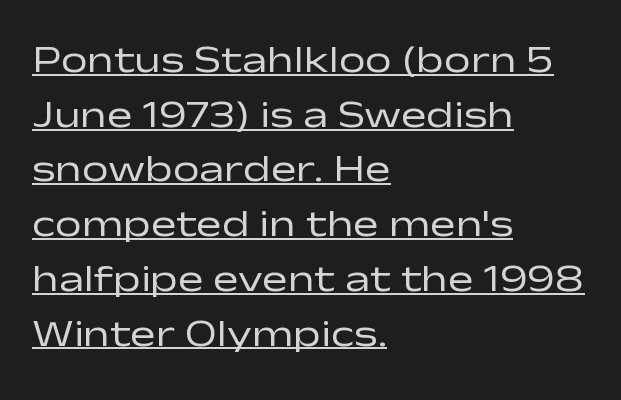
The image shows 38 px regular-weight, wide sans-serif type, upright; set left-aligned, normal line spacing (1.44x), normal letter spacing, underlined; low stroke contrast and a medium x-height.
